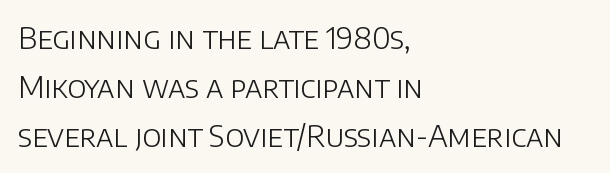
Each stroke keeps to a modest, everyday thickness or less. Here the designer chose a conventional face with non-uniform glyph widths. Serif or sans? Sans — the stroke terminals are bare. A clean baseline with only descenders dipping below it. How are the letters spaced? Ordinarily, with no added tracking. One glance says typical: line gaps are just what's usual.
